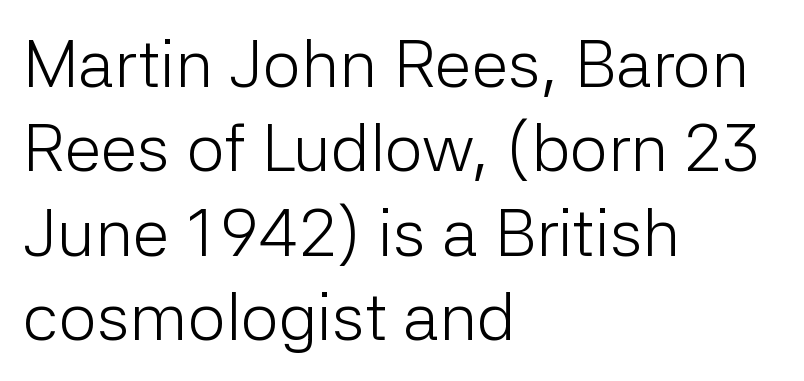
The image shows 67 px light sans-serif type, upright; set left-aligned, normal line spacing (1.26x), normal letter spacing, not underlined; low stroke contrast and a medium x-height.
